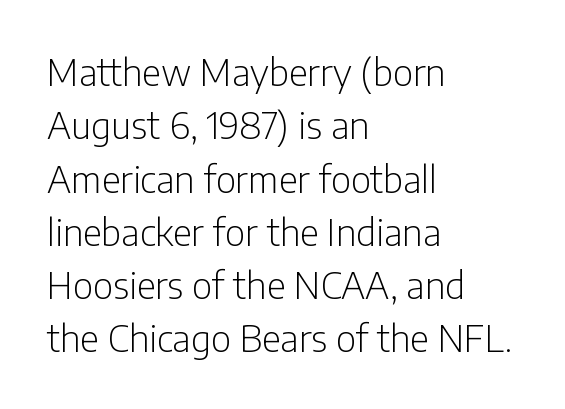
{"serif": "no", "italic": "no", "bold": "no", "weight": "light", "width": "condensed", "stroke_contrast": "low", "x_height": "medium", "monospaced": "no", "underline": "no", "align": "left", "line_spacing": "normal", "line_spacing_ratio": 1.44, "letter_spacing": "normal", "letter_spacing_em": 0.0, "glyph_px": 37}
